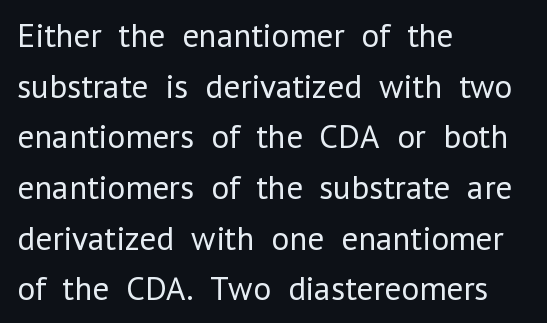
Q: Is the text bold? A: No.
Q: Is the text italic (slanted)? A: No, it is upright.
Q: Is the typeface a serif or a sans-serif typeface? A: Sans-serif.
Q: Is the text underlined? A: No.
Q: How is the paragraph aligned? A: Left-aligned.
Q: Is the spacing between letters normal or unusually wide? A: Normal.
Q: Is the spacing between lines tight, normal or loose? A: Normal.
Q: Width (condensed, normal, or wide)? A: Normal.
Q: Stroke contrast? A: Low.
Q: x-height? A: Medium.
Q: Monospaced? A: No.
